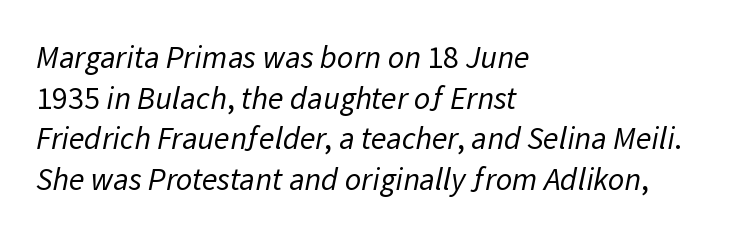
Is the letter spacing exaggerated? No — it looks like the ordinary default. You could not count columns in this text — the font is proportionally spaced. Words float on clear page, feet unadorned. Observe the absence of serifs on each vertical stroke in this sample. Left-aligned paragraph, ragged on the right.
